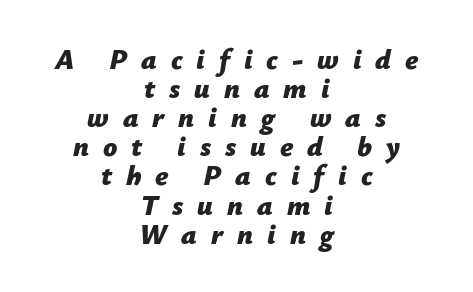
Q: Is the text bold? A: Yes.
Q: Is the text italic (slanted)? A: Yes, it leans right by about 12 degrees.
Q: Is the text underlined? A: No.
Q: How is the paragraph aligned? A: Centered.
Q: Is the spacing between letters normal or unusually wide? A: Unusually wide.
Q: Is the spacing between lines tight, normal or loose? A: Tight.
Q: Width (condensed, normal, or wide)? A: Normal.
Q: Stroke contrast? A: Low.
Q: x-height? A: Medium.
Q: Monospaced? A: No.
